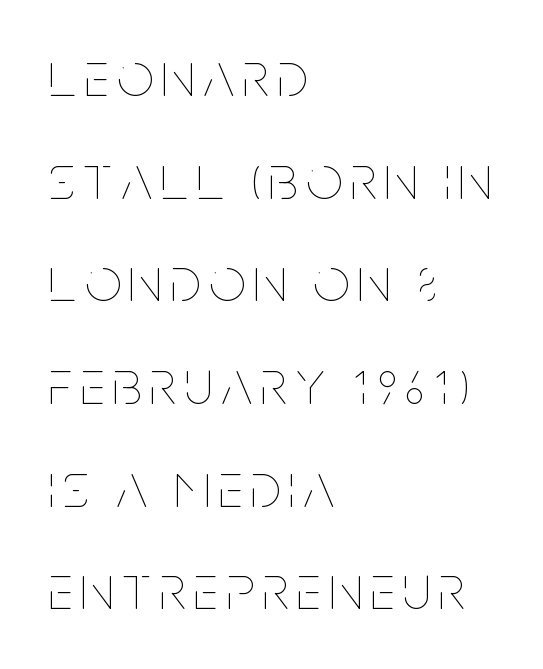
Q: Is the text bold? A: No.
Q: Is the text italic (slanted)? A: No, it is upright.
Q: Is the text underlined? A: No.
Q: How is the paragraph aligned? A: Left-aligned.
Q: Is the spacing between lines tight, normal or loose? A: Normal.
Q: Width (condensed, normal, or wide)? A: Condensed.
Q: Stroke contrast? A: Low.
Q: x-height? A: Large.
Q: Monospaced? A: No.
